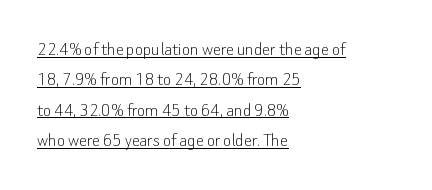
{"italic": "no", "bold": "no", "underline": "yes", "align": "left", "line_spacing": "normal", "line_spacing_ratio": 1.52, "letter_spacing": "normal", "letter_spacing_em": 0.0, "glyph_px": 20}
